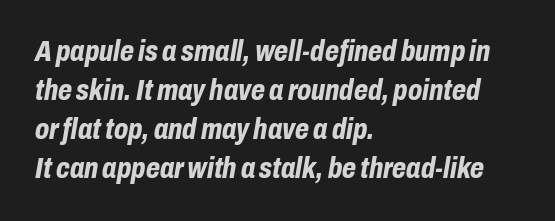
Vertically, the passage feels balanced, rows spaced as you'd expect. Nobody touched the tracking dial on this one. The lines are quadded left. Slant detected: the letters are inclined. Underline: absent. You could not count columns in this text — the font is proportionally spaced.
